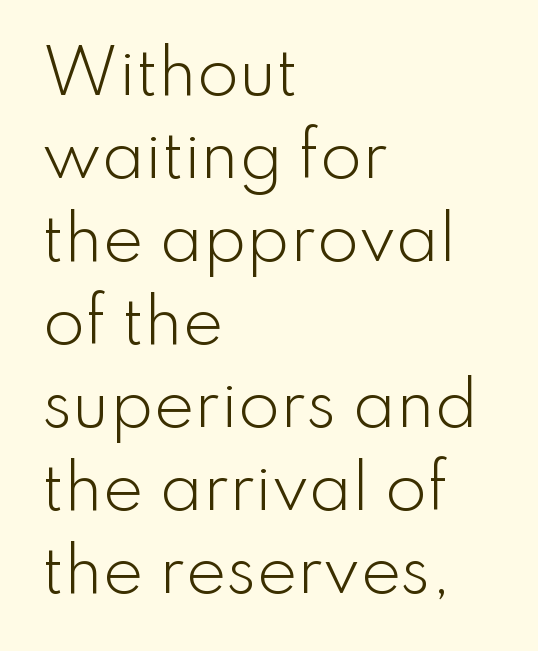
The image shows 61 px light sans-serif type, upright; set left-aligned, normal line spacing (1.36x), normal letter spacing, not underlined; low stroke contrast and a small x-height.
